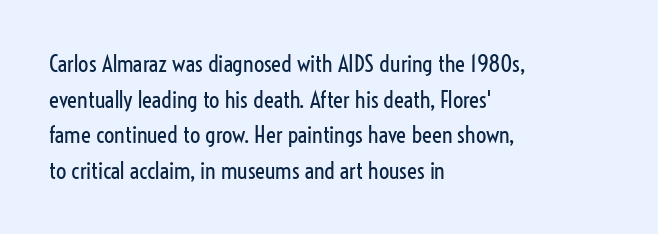
{"italic": "no", "bold": "no", "underline": "no", "align": "left", "line_spacing": "normal", "line_spacing_ratio": 1.55, "letter_spacing": "normal", "letter_spacing_em": 0.0, "glyph_px": 23}
